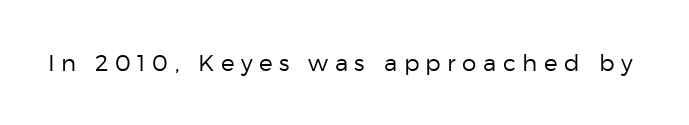
{"italic": "no", "bold": "no", "underline": "no", "letter_spacing": "wide", "letter_spacing_em": 0.28, "glyph_px": 23}
